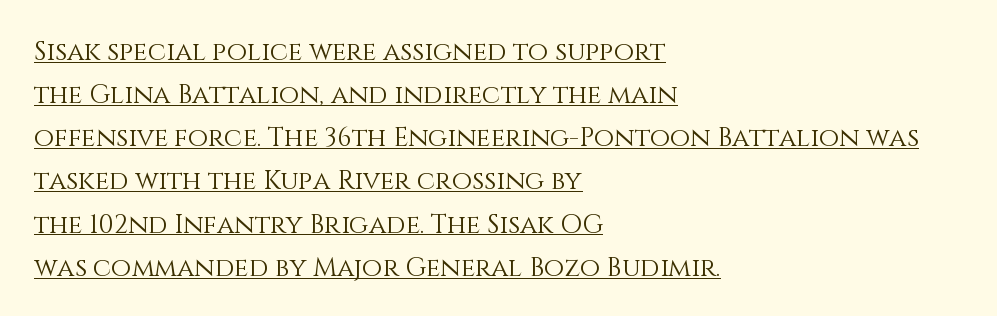
The image shows 26 px text type, upright; set left-aligned, normal line spacing (1.66x), normal letter spacing, underlined.
